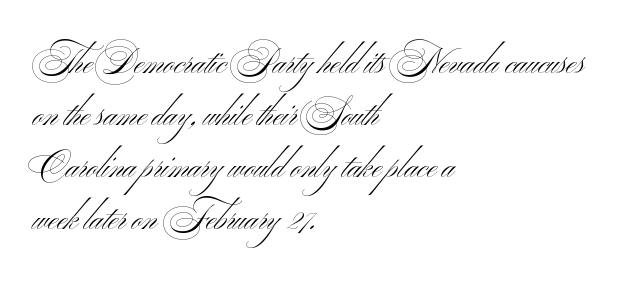
Caption: standard tracking, unaltered. The lines in this sample share a left origin and differ only in where they stop. Looks like regular typesetting: each glyph gets only the width it needs. The face used here is a sans, in the tradition of grotesques and geometrics.
